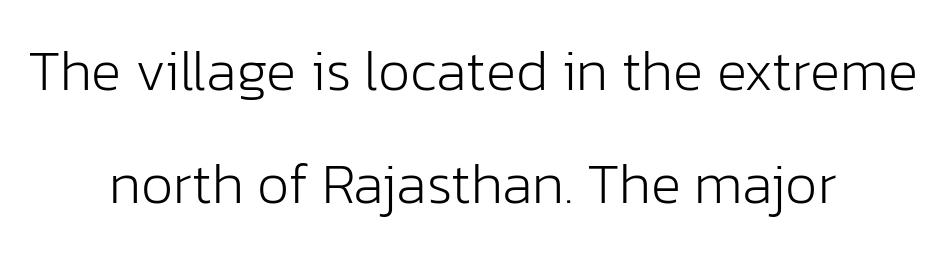
The image shows 57 px light sans-serif type, upright; set centered, loose line spacing (1.99x), normal letter spacing, not underlined; low stroke contrast and a medium x-height.
